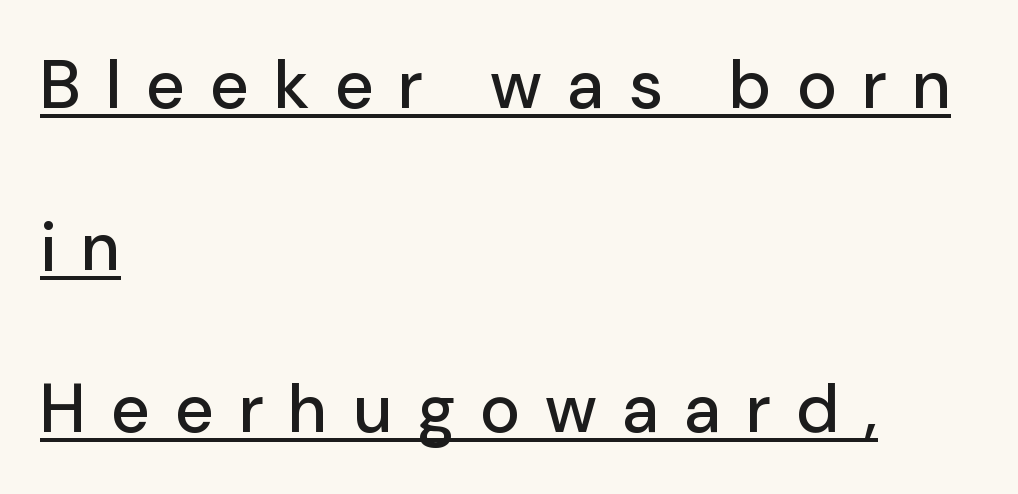
Do the characters align in a grid? No, the font is proportional. The lettering is marked with a stroke running underneath it. Between one letter and the next there's a generous, obvious gap. If you measured baseline to baseline, you'd find a long distance.
